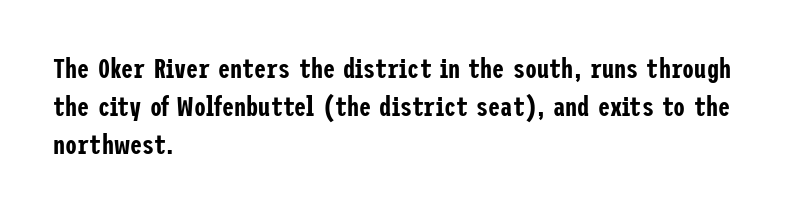
The image shows 27 px text type, upright; set left-aligned, normal line spacing (1.41x), normal letter spacing, not underlined.
